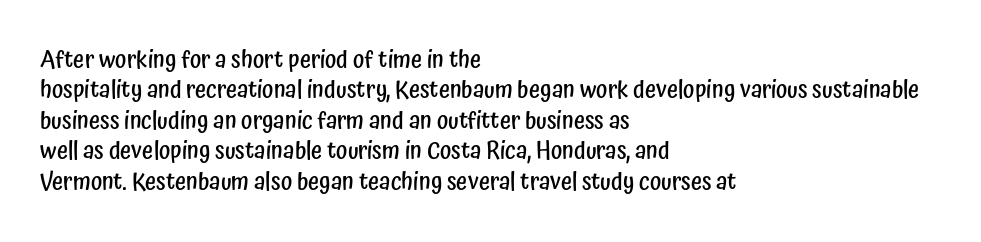
The paragraph shown leans on its left margin. A bit beefed up — I'd call it semibold rather than bold. The area under the type is left untouched. The horizontal fit of the characters is conventional and even. Students, observe: this is what conventionally led text looks like.
